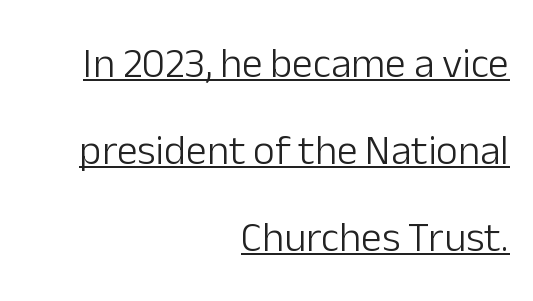
The image shows 42 px light sans-serif type, upright; set right-aligned, loose line spacing (2.07x), normal letter spacing, underlined; low stroke contrast and a medium x-height.
